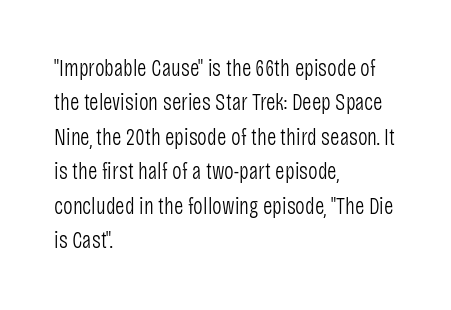
Observe the ordinary spacing: letters are neighbours, not strangers. Only glyphs here, with clear space below each row. Honestly, the row spacing looks completely unremarkable. No letter is thick-stroked: the sample isn't bold.
